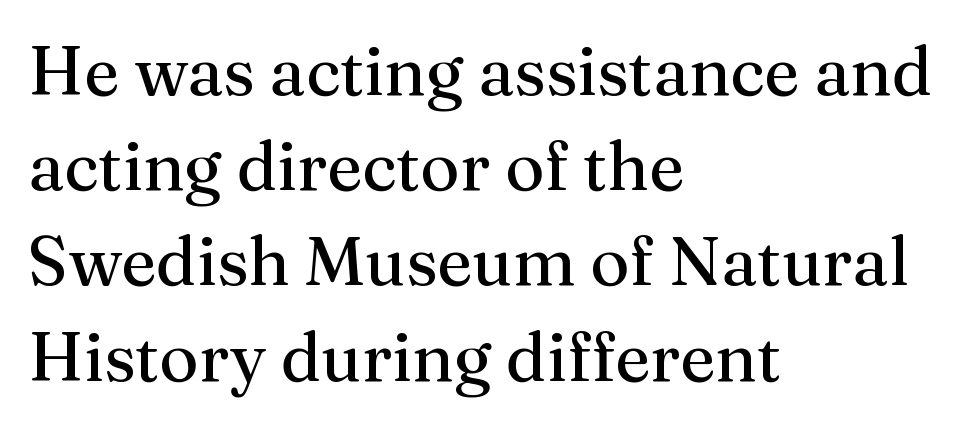
{"serif": "yes", "italic": "no", "bold": "no", "weight": "regular", "width": "normal", "stroke_contrast": "medium", "x_height": "medium", "monospaced": "no", "underline": "no", "align": "left", "line_spacing": "normal", "line_spacing_ratio": 1.4, "letter_spacing": "normal", "letter_spacing_em": 0.0, "glyph_px": 68}
